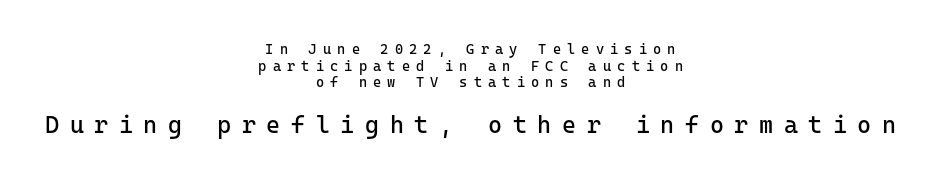
The image shows 24 px text type, upright; set centered, line spacing 1.19x, unusually wide letter spacing (+0.44 em), not underlined; the second (bottom) block is 1.71x larger.
